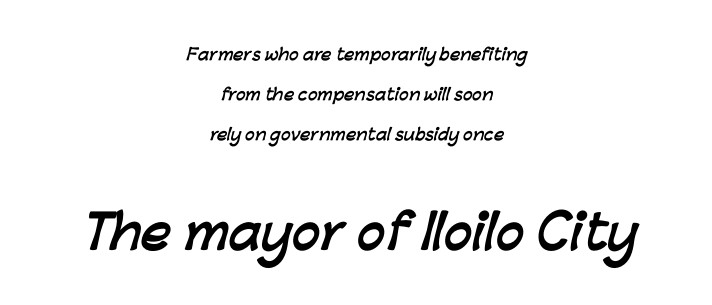
{"serif": "no", "bold": "yes", "weight": "semibold", "width": "normal", "stroke_contrast": "low", "x_height": "medium", "monospaced": "no", "underline": "no", "align": "center", "line_spacing": "loose", "line_spacing_ratio": 2.5, "letter_spacing": "normal", "letter_spacing_em": 0.0, "larger_block": "second", "size_ratio": 2.94, "glyph_px": 47}
